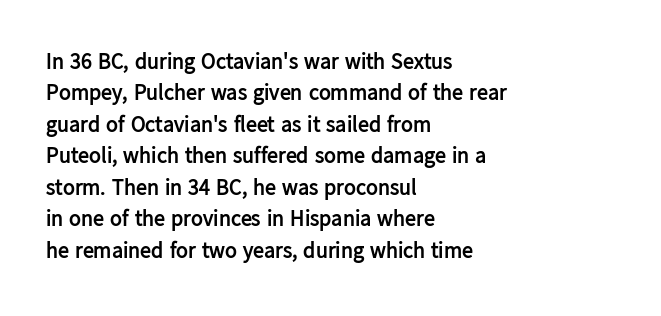
Q: Is the text bold? A: Yes.
Q: Is the text italic (slanted)? A: No, it is upright.
Q: Is the text underlined? A: No.
Q: How is the paragraph aligned? A: Left-aligned.
Q: Is the spacing between letters normal or unusually wide? A: Normal.
Q: Is the spacing between lines tight, normal or loose? A: Normal.
